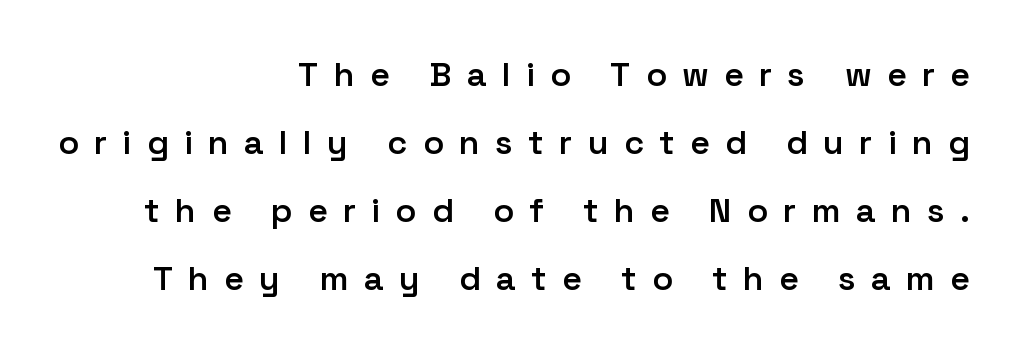
Q: Is the text bold? A: Semi-bold.
Q: Is the text italic (slanted)? A: No, it is upright.
Q: Is the typeface a serif or a sans-serif typeface? A: Sans-serif.
Q: Is the text underlined? A: No.
Q: How is the paragraph aligned? A: Right-aligned.
Q: Is the spacing between letters normal or unusually wide? A: Unusually wide.
Q: Is the spacing between lines tight, normal or loose? A: Loose.
Q: Width (condensed, normal, or wide)? A: Normal.
Q: Stroke contrast? A: Low.
Q: x-height? A: Medium.
Q: Monospaced? A: No.
